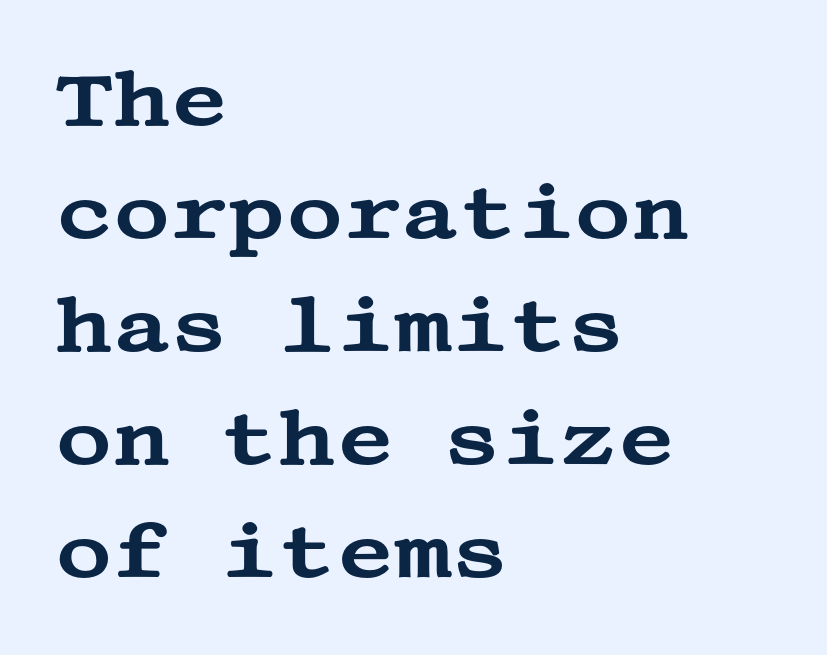
{"serif": "yes", "italic": "no", "width": "wide", "stroke_contrast": "medium", "x_height": "large", "underline": "no", "align": "left", "line_spacing": "normal", "line_spacing_ratio": 1.45, "letter_spacing": "normal", "letter_spacing_em": 0.0, "glyph_px": 78}
